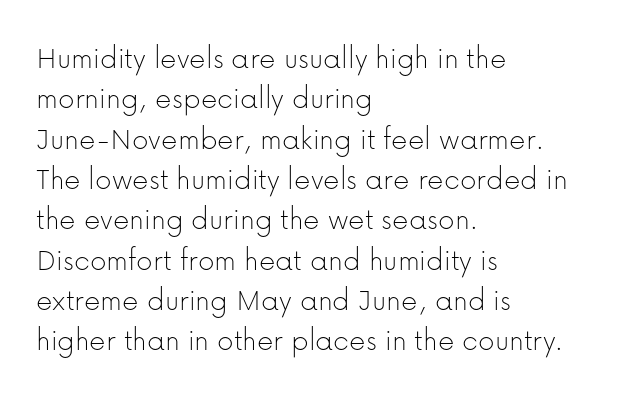
{"serif": "no", "italic": "no", "bold": "no", "weight": "thin", "width": "normal", "stroke_contrast": "low", "x_height": "medium", "monospaced": "no", "underline": "no", "align": "left", "line_spacing": "normal", "line_spacing_ratio": 1.26, "letter_spacing": "normal", "letter_spacing_em": 0.0, "glyph_px": 32}
